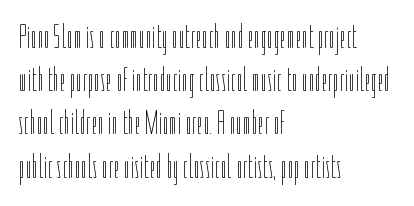
{"italic": "no", "bold": "no", "weight": "thin", "width": "condensed", "stroke_contrast": "low", "x_height": "medium", "monospaced": "no", "underline": "no", "align": "left", "line_spacing": "normal", "line_spacing_ratio": 1.31, "letter_spacing": "normal", "letter_spacing_em": 0.0, "glyph_px": 33}
